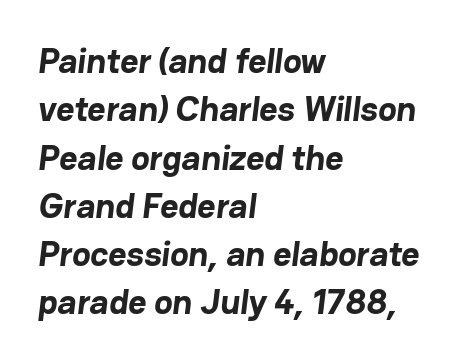
{"serif": "no", "bold": "yes", "weight": "bold", "width": "normal", "stroke_contrast": "low", "x_height": "medium", "monospaced": "no", "underline": "no", "align": "left", "line_spacing": "normal", "line_spacing_ratio": 1.38, "letter_spacing": "normal", "letter_spacing_em": 0.0, "glyph_px": 35}
